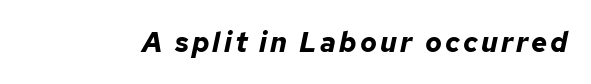
{"italic": "yes", "lean": "right", "slant_degrees": 12, "bold": "yes", "weight": "bold", "width": "normal", "stroke_contrast": "low", "x_height": "medium", "monospaced": "no", "underline": "no", "glyph_px": 28}
